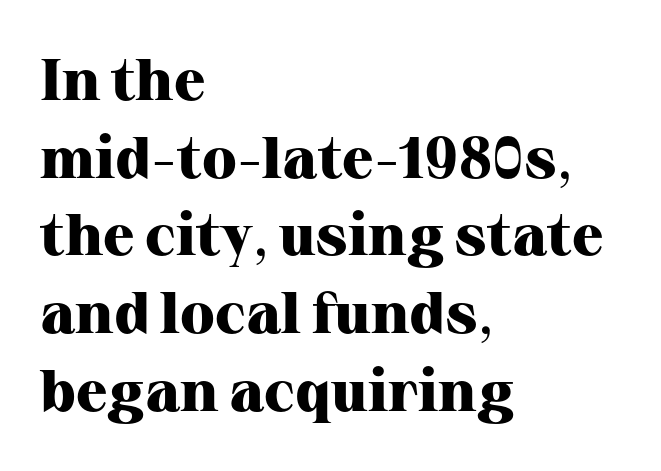
{"serif": "yes", "italic": "no", "bold": "yes", "weight": "heavy", "width": "normal", "stroke_contrast": "high", "x_height": "medium", "monospaced": "no", "underline": "no", "align": "left", "line_spacing": "normal", "line_spacing_ratio": 1.34, "letter_spacing": "normal", "letter_spacing_em": 0.0, "glyph_px": 58}
